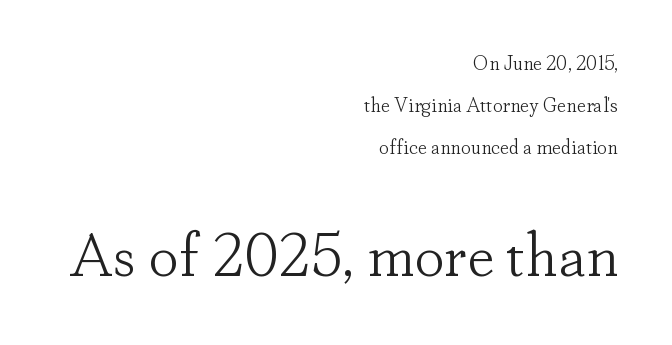
The image shows 61 px light serif type, upright; set right-aligned, loose line spacing (2.11x), normal letter spacing, not underlined; the second (bottom) block is 3.05x larger; low stroke contrast and a small x-height.
